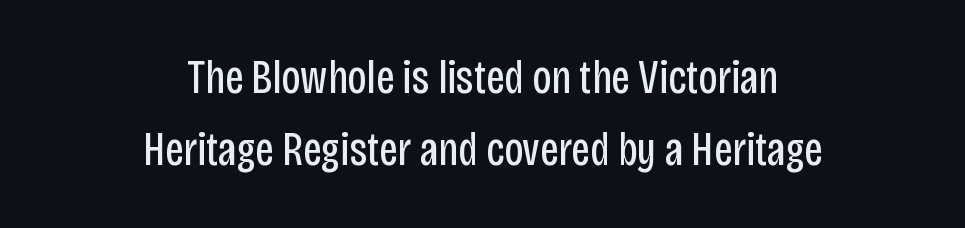
The image shows 47 px regular-weight, condensed sans-serif type, upright; set centered, normal line spacing (1.54x), normal letter spacing, not underlined; low stroke contrast and a large x-height.
